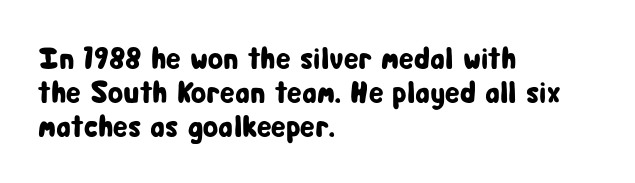
The image shows 31 px condensed sans-serif type, upright; set left-aligned, tight line spacing (1.1x), normal letter spacing, not underlined; low stroke contrast and a medium x-height.
